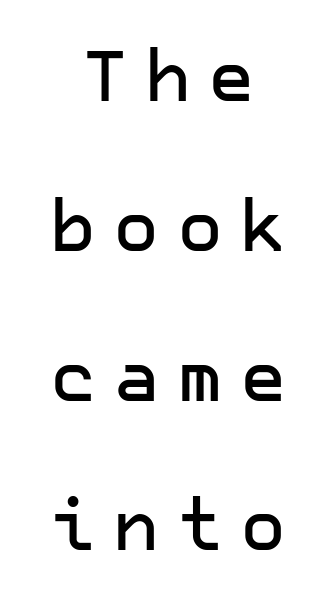
{"serif": "no", "italic": "no", "width": "normal", "stroke_contrast": "low", "x_height": "medium", "underline": "no", "align": "center", "line_spacing": "loose", "line_spacing_ratio": 2.11, "letter_spacing": "wide", "letter_spacing_em": 0.24, "glyph_px": 71}
